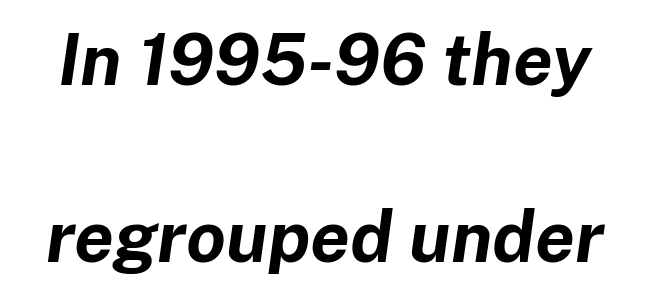
Airy leading. Tracking here is standard; glyphs follow each other at the usual distance. This sample has the flowing, uneven cadence of proportional lettering. Every letter is thick-stroked: bold, no question.
